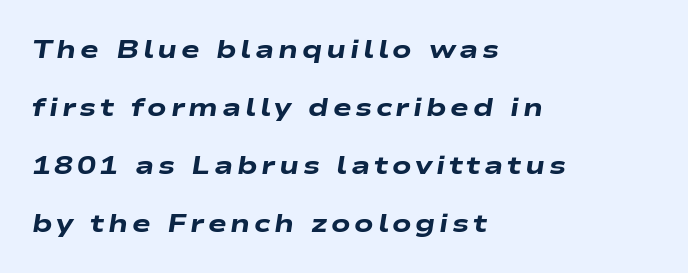
Vertical spacing — loose. You'd pick this weight for a headline — it's a proper bold. Caption: multi-line text, flush left, ragged right. Underlining? Definitely not there. Italic? Definitely — the glyphs are oblique.
